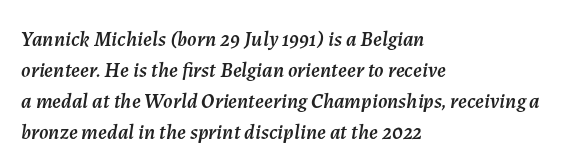
The image shows 21 px text type, italic (leaning right); set left-aligned, normal line spacing (1.48x), normal letter spacing, not underlined.
